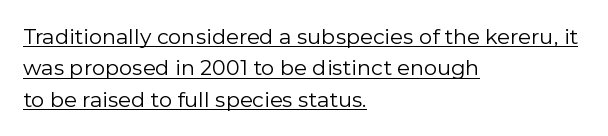
{"italic": "no", "bold": "no", "underline": "yes", "align": "left", "line_spacing": "normal", "line_spacing_ratio": 1.49, "letter_spacing": "normal", "letter_spacing_em": 0.0, "glyph_px": 21}
